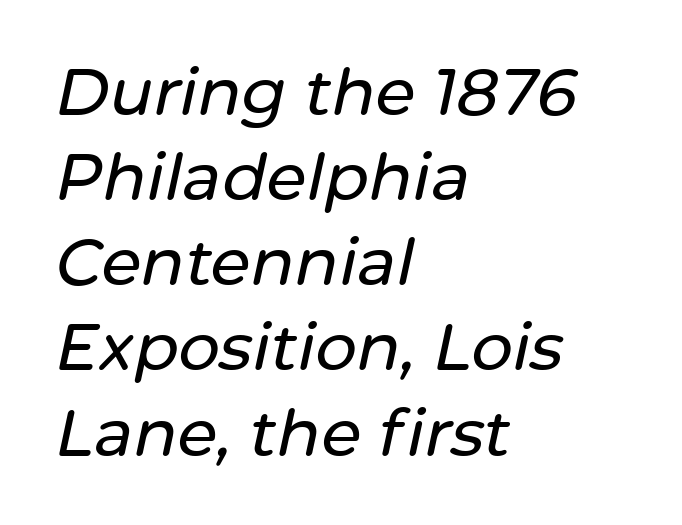
Q: Is the text italic (slanted)? A: Yes, it leans right by about 12 degrees.
Q: Is the text underlined? A: No.
Q: How is the paragraph aligned? A: Left-aligned.
Q: Is the spacing between letters normal or unusually wide? A: Normal.
Q: Is the spacing between lines tight, normal or loose? A: Normal.
Q: Width (condensed, normal, or wide)? A: Normal.
Q: Stroke contrast? A: Low.
Q: x-height? A: Medium.
Q: Monospaced? A: No.
